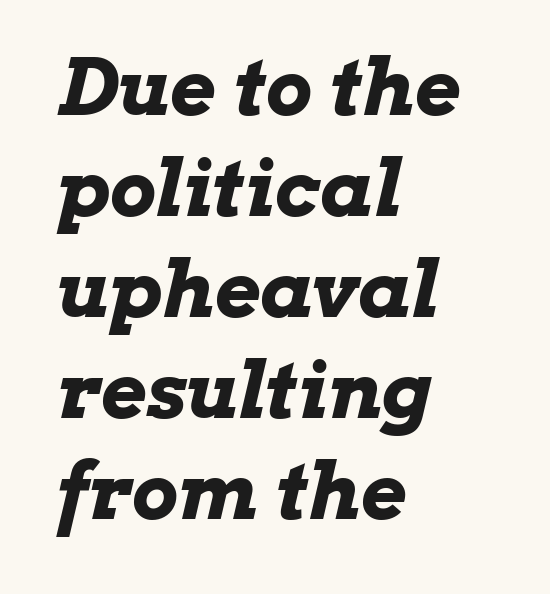
{"italic": "yes", "lean": "right", "slant_degrees": 13, "bold": "yes", "weight": "bold", "width": "wide", "stroke_contrast": "low", "x_height": "medium", "monospaced": "no", "underline": "no", "align": "left", "line_spacing": "normal", "line_spacing_ratio": 1.28, "letter_spacing": "normal", "letter_spacing_em": 0.0, "glyph_px": 79}
